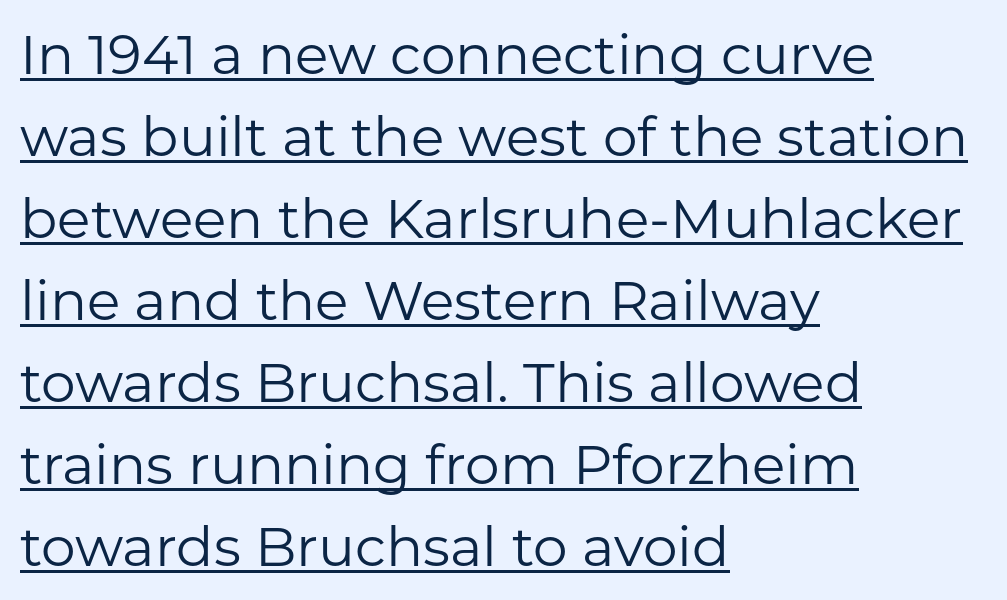
Q: Is the text bold? A: No.
Q: Is the text italic (slanted)? A: No, it is upright.
Q: Is the typeface a serif or a sans-serif typeface? A: Sans-serif.
Q: Is the text underlined? A: Yes.
Q: How is the paragraph aligned? A: Left-aligned.
Q: Is the spacing between letters normal or unusually wide? A: Normal.
Q: Is the spacing between lines tight, normal or loose? A: Normal.
Q: Width (condensed, normal, or wide)? A: Normal.
Q: Stroke contrast? A: Low.
Q: x-height? A: Medium.
Q: Monospaced? A: No.
